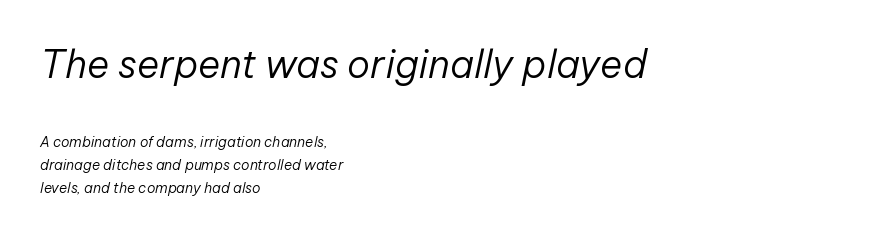
{"italic": "yes", "lean": "right", "slant_degrees": 12, "bold": "no", "weight": "regular", "width": "normal", "stroke_contrast": "low", "x_height": "medium", "monospaced": "no", "underline": "no", "align": "left", "line_spacing": "normal", "line_spacing_ratio": 1.65, "letter_spacing": "normal", "letter_spacing_em": 0.0, "larger_block": "first", "size_ratio": 2.71, "glyph_px": 38}
